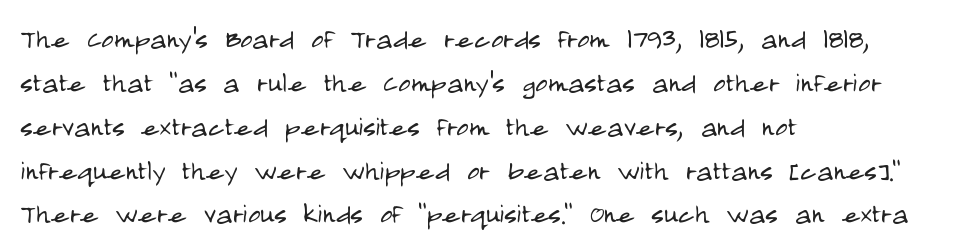
{"serif": "no", "italic": "no", "bold": "no", "weight": "light", "width": "condensed", "stroke_contrast": "low", "x_height": "large", "monospaced": "no", "underline": "no", "align": "left", "line_spacing": "normal", "line_spacing_ratio": 1.29, "letter_spacing": "normal", "letter_spacing_em": 0.0, "glyph_px": 34}
